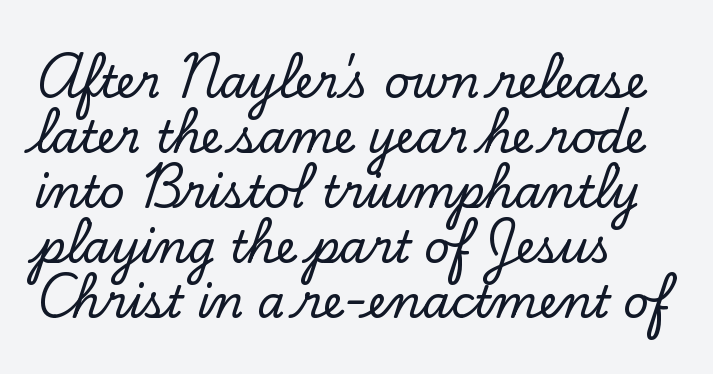
The image shows 44 px serif type; set left-aligned, normal line spacing (1.25x), normal letter spacing, not underlined; low stroke contrast and a small x-height.
